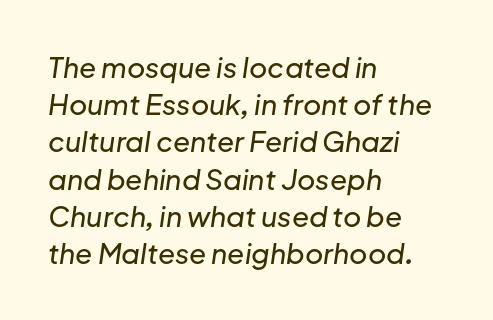
Q: Is the text italic (slanted)? A: Yes, it leans right by about 8 degrees.
Q: Is the text underlined? A: No.
Q: How is the paragraph aligned? A: Left-aligned.
Q: Is the spacing between letters normal or unusually wide? A: Normal.
Q: Is the spacing between lines tight, normal or loose? A: Normal.
Q: Width (condensed, normal, or wide)? A: Normal.
Q: Stroke contrast? A: Low.
Q: x-height? A: Medium.
Q: Monospaced? A: No.
